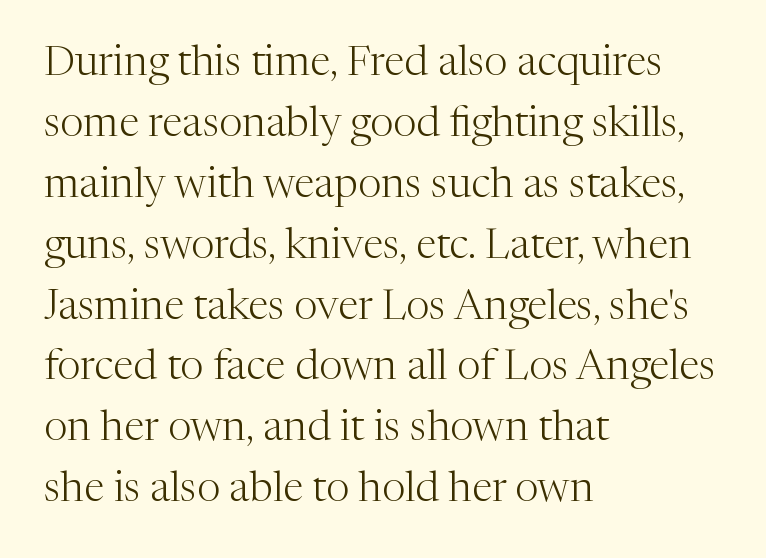
The image shows 42 px light serif type, upright; set left-aligned, normal line spacing (1.45x), normal letter spacing, not underlined; medium stroke contrast and a medium x-height.
